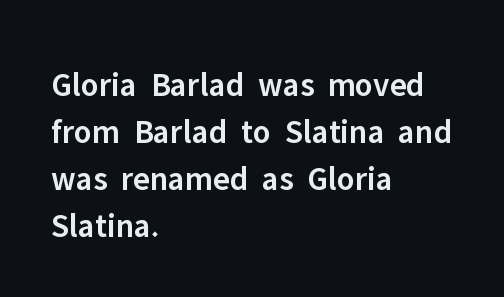
The image shows 34 px semibold sans-serif type, upright; set left-aligned, normal line spacing (1.38x), normal letter spacing, not underlined; low stroke contrast and a medium x-height.
